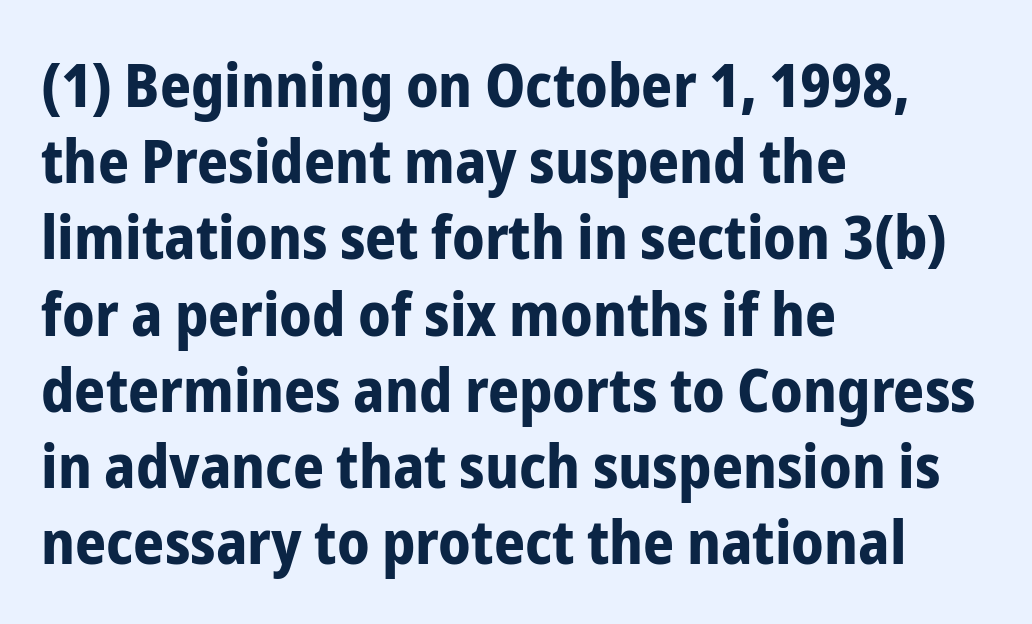
The image shows 61 px bold, condensed sans-serif type, upright; set left-aligned, normal line spacing (1.25x), normal letter spacing, not underlined; low stroke contrast and a medium x-height.
